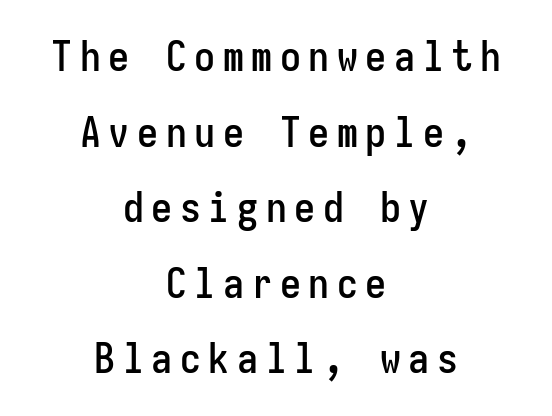
The image shows 42 px condensed sans-serif type, upright, monospaced; set centered, line spacing 1.8x, not underlined; low stroke contrast and a medium x-height.
